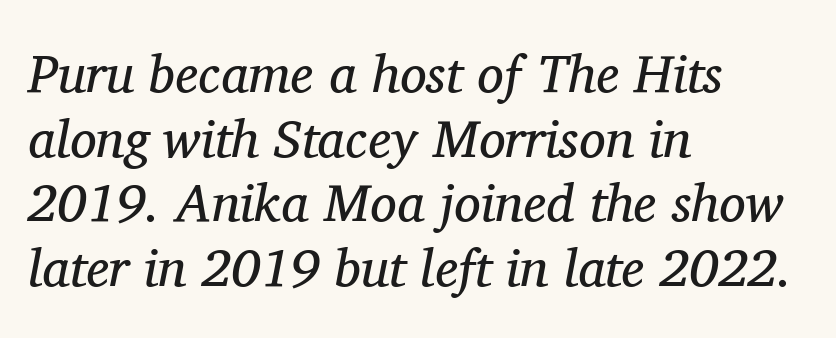
Each letter keeps its own natural width here, so spacing adapts to shape. An italicized treatment has been applied to the whole sample. The letterforms sit shoulder to shoulder at normal distance. Rule under the text: the space is simply empty. The rag falls on the right side of this text block. Font category for this specimen: serif.
